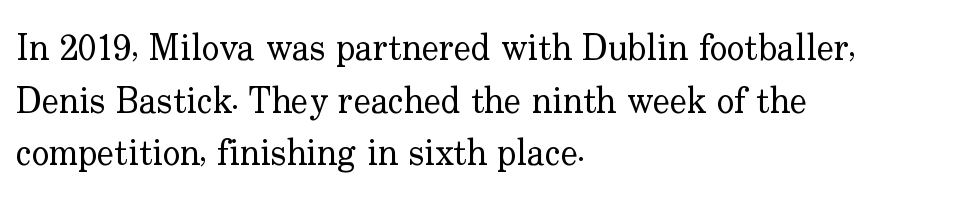
Q: Is the text bold? A: No.
Q: Is the text italic (slanted)? A: No, it is upright.
Q: Is the typeface a serif or a sans-serif typeface? A: Serif.
Q: Is the text underlined? A: No.
Q: How is the paragraph aligned? A: Left-aligned.
Q: Is the spacing between letters normal or unusually wide? A: Normal.
Q: Is the spacing between lines tight, normal or loose? A: Normal.
Q: Width (condensed, normal, or wide)? A: Normal.
Q: Stroke contrast? A: Low.
Q: x-height? A: Small.
Q: Monospaced? A: No.
